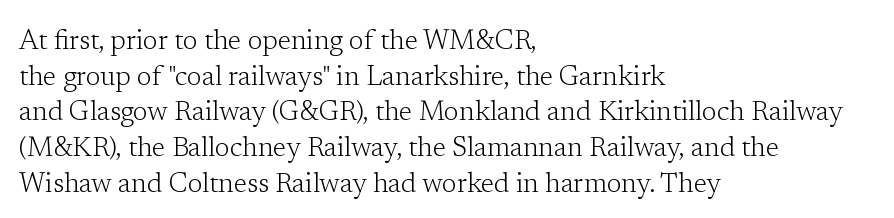
{"italic": "no", "bold": "no", "underline": "no", "align": "left", "line_spacing": "normal", "line_spacing_ratio": 1.32, "letter_spacing": "normal", "letter_spacing_em": 0.0, "glyph_px": 27}
